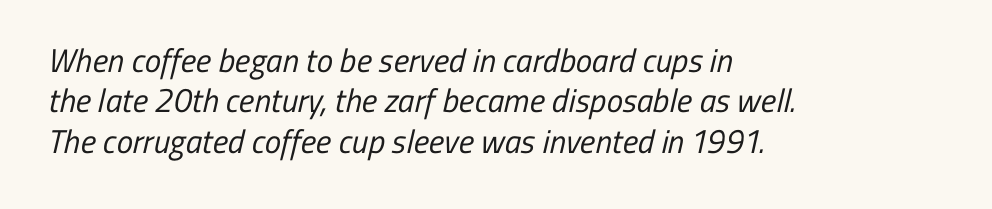
The image shows 33 px regular-weight, condensed sans-serif type; set left-aligned, line spacing 1.22x, normal letter spacing, not underlined; low stroke contrast and a medium x-height.
